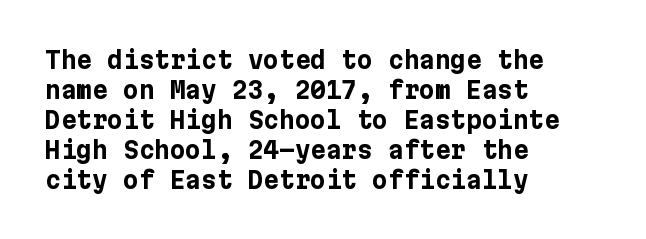
The characters look thick and weighty, a clear bold. Rows of type keep a routine distance in the vertical direction. Each word holds together tightly as a unit, with standard inter-letter gaps. Does the copy run flush right? No — it runs flush left. Beneath every word, the page is bare.
